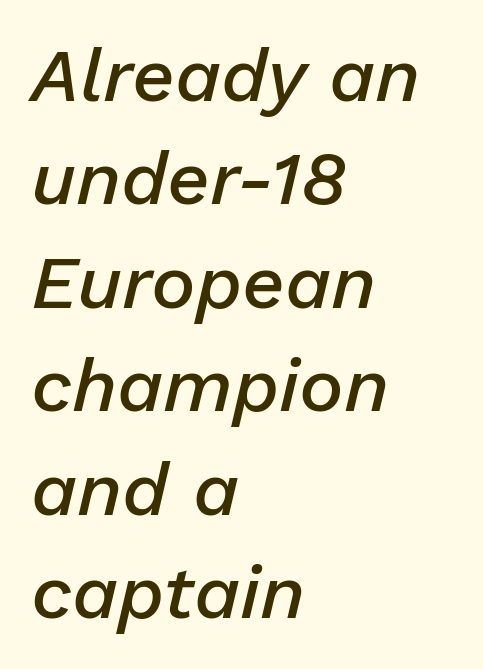
The image shows 75 px semibold type, italic (leaning right); set left-aligned, normal line spacing (1.38x), normal letter spacing, not underlined; low stroke contrast and a medium x-height.
